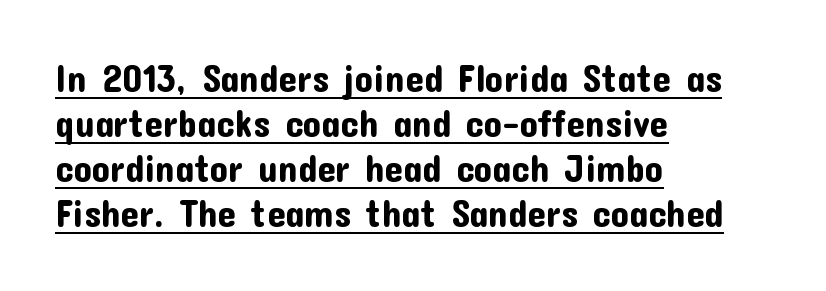
{"serif": "no", "italic": "no", "width": "normal", "stroke_contrast": "low", "x_height": "medium", "monospaced": "no", "underline": "yes", "align": "left", "line_spacing_ratio": 1.22, "letter_spacing": "normal", "letter_spacing_em": 0.0, "glyph_px": 37}
